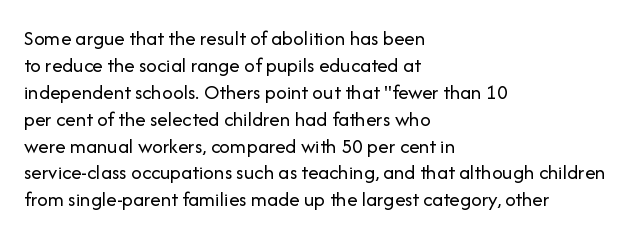
These lines keep a tight, regular rhythm from letter to letter. The rows are spaced the way most documents space them. Nothing heavy about these letters — not bold at all. A roman cut, with each character standing at attention. Check under the words: just untouched page. All the whitespace from short lines collects on the right.
